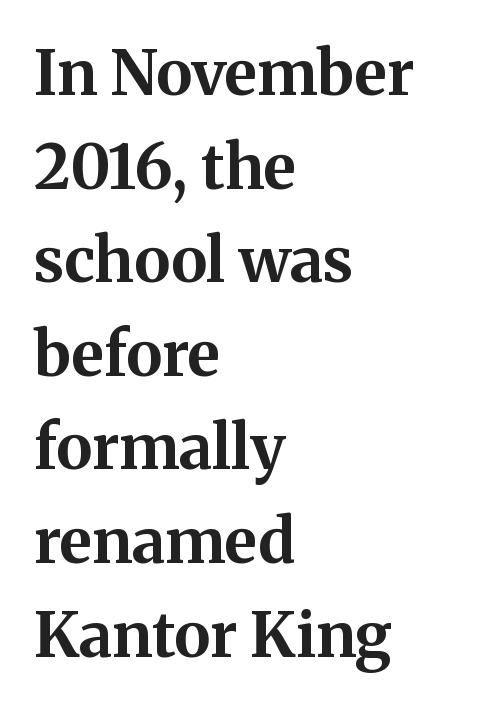
Q: Is the text bold? A: Yes.
Q: Is the text italic (slanted)? A: No, it is upright.
Q: Is the typeface a serif or a sans-serif typeface? A: Serif.
Q: Is the text underlined? A: No.
Q: How is the paragraph aligned? A: Left-aligned.
Q: Is the spacing between letters normal or unusually wide? A: Normal.
Q: Is the spacing between lines tight, normal or loose? A: Normal.
Q: Width (condensed, normal, or wide)? A: Normal.
Q: Stroke contrast? A: Medium.
Q: x-height? A: Medium.
Q: Monospaced? A: No.
